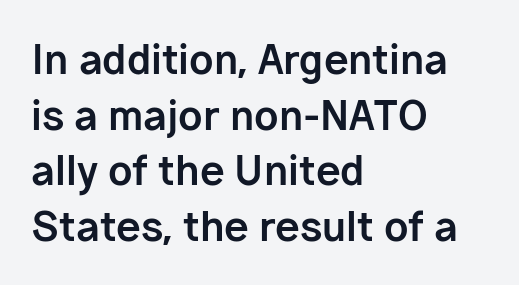
{"serif": "no", "italic": "no", "bold": "yes", "weight": "bold", "width": "normal", "stroke_contrast": "low", "x_height": "medium", "monospaced": "no", "underline": "no", "align": "left", "line_spacing": "normal", "line_spacing_ratio": 1.39, "letter_spacing": "normal", "letter_spacing_em": 0.0, "glyph_px": 40}
